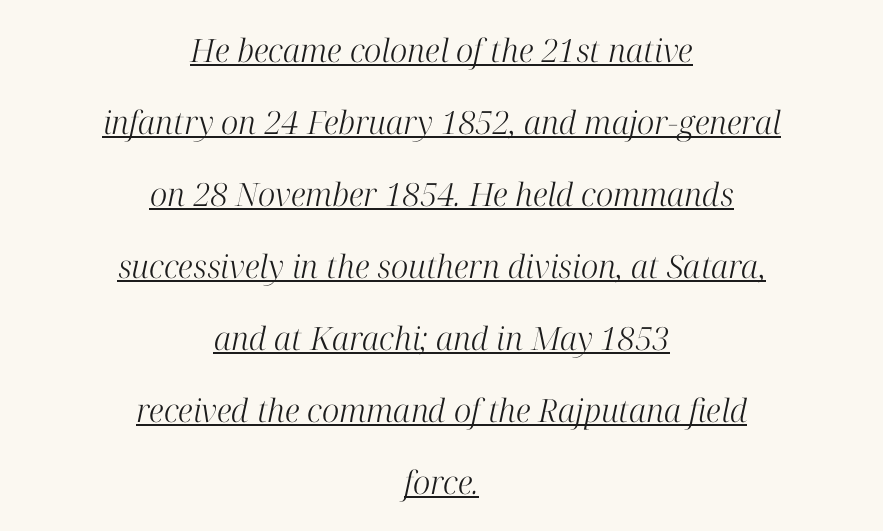
Q: Is the text bold? A: No.
Q: Is the text italic (slanted)? A: Yes, it leans right by about 12 degrees.
Q: Is the typeface a serif or a sans-serif typeface? A: Serif.
Q: Is the text underlined? A: Yes.
Q: How is the paragraph aligned? A: Centered.
Q: Is the spacing between letters normal or unusually wide? A: Normal.
Q: Is the spacing between lines tight, normal or loose? A: Loose.
Q: Width (condensed, normal, or wide)? A: Normal.
Q: Stroke contrast? A: High.
Q: x-height? A: Medium.
Q: Monospaced? A: No.
